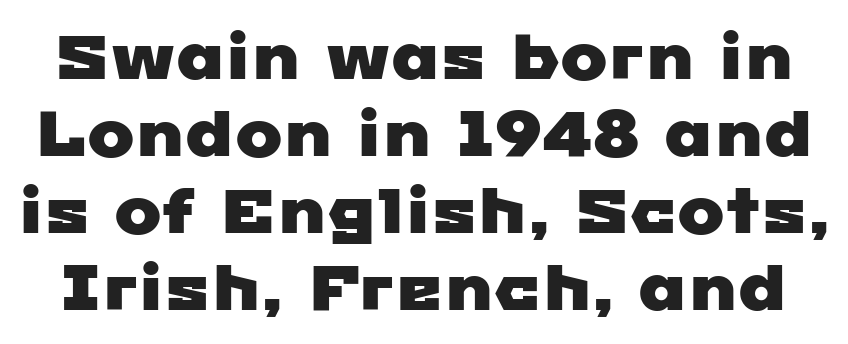
The image shows 63 px wide sans-serif type; set line spacing 1.22x, normal letter spacing, not underlined; low stroke contrast and a medium x-height.
